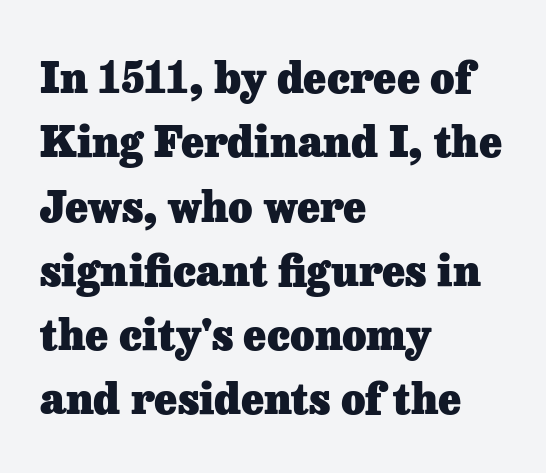
Q: Is the text bold? A: Yes.
Q: Is the text italic (slanted)? A: No, it is upright.
Q: Is the typeface a serif or a sans-serif typeface? A: Serif.
Q: Is the text underlined? A: No.
Q: How is the paragraph aligned? A: Left-aligned.
Q: Is the spacing between letters normal or unusually wide? A: Normal.
Q: Is the spacing between lines tight, normal or loose? A: Normal.
Q: Width (condensed, normal, or wide)? A: Normal.
Q: Stroke contrast? A: Low.
Q: x-height? A: Medium.
Q: Monospaced? A: No.
